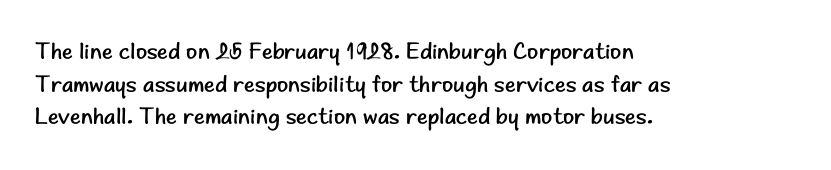
{"italic": "no", "bold": "no", "underline": "no", "align": "left", "line_spacing": "normal", "line_spacing_ratio": 1.42, "letter_spacing": "normal", "letter_spacing_em": 0.0, "glyph_px": 23}
